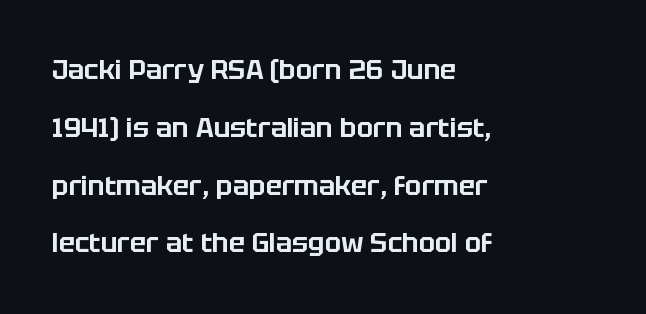
{"italic": "no", "underline": "no", "align": "left", "line_spacing": "loose", "line_spacing_ratio": 2.14, "letter_spacing": "normal", "letter_spacing_em": 0.0, "glyph_px": 27}
